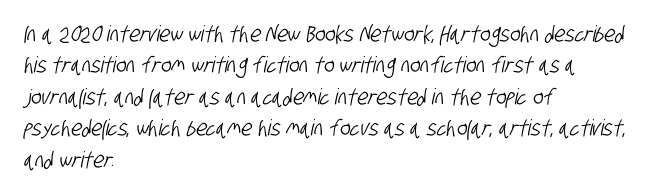
{"underline": "no", "align": "left", "line_spacing": "normal", "line_spacing_ratio": 1.43, "letter_spacing": "normal", "letter_spacing_em": 0.0, "glyph_px": 22}
